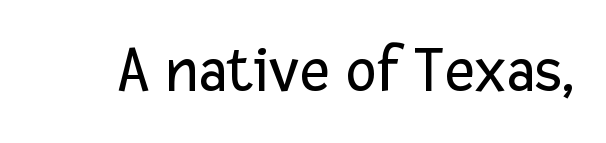
Q: Is the text bold? A: No.
Q: Is the text italic (slanted)? A: No, it is upright.
Q: Is the typeface a serif or a sans-serif typeface? A: Sans-serif.
Q: Is the text underlined? A: No.
Q: Is the spacing between letters normal or unusually wide? A: Normal.
Q: Width (condensed, normal, or wide)? A: Normal.
Q: Stroke contrast? A: Low.
Q: x-height? A: Medium.
Q: Monospaced? A: No.
